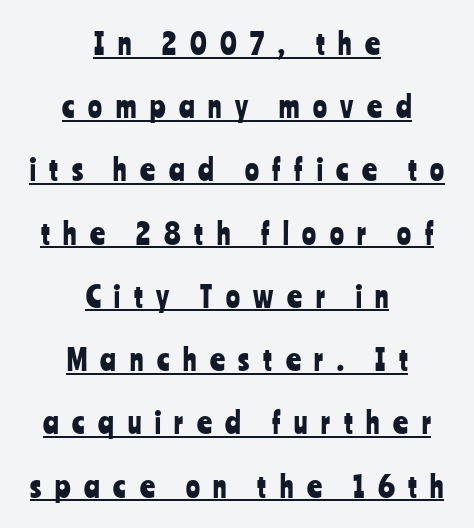
Q: Is the text italic (slanted)? A: No, it is upright.
Q: Is the typeface a serif or a sans-serif typeface? A: Sans-serif.
Q: Is the text underlined? A: Yes.
Q: How is the paragraph aligned? A: Centered.
Q: Is the spacing between letters normal or unusually wide? A: Unusually wide.
Q: Is the spacing between lines tight, normal or loose? A: Loose.
Q: Width (condensed, normal, or wide)? A: Condensed.
Q: Stroke contrast? A: Low.
Q: x-height? A: Medium.
Q: Monospaced? A: No.
